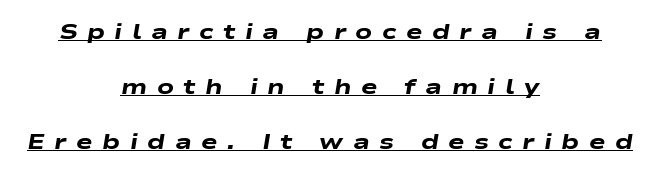
Q: Is the text bold? A: Yes.
Q: Is the text italic (slanted)? A: Yes, it leans right by about 9 degrees.
Q: Is the text underlined? A: Yes.
Q: How is the paragraph aligned? A: Centered.
Q: Is the spacing between letters normal or unusually wide? A: Unusually wide.
Q: Is the spacing between lines tight, normal or loose? A: Loose.
